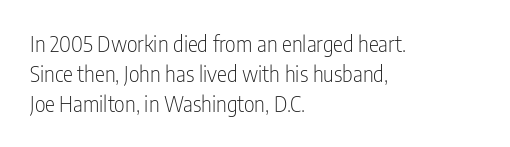
Quick note: interline space is typical. Nothing unusual about the tracking: characters are spaced as the font intends. Unmarked baselines from the first word to the last. No italicization has been applied; the sample stays upright.
